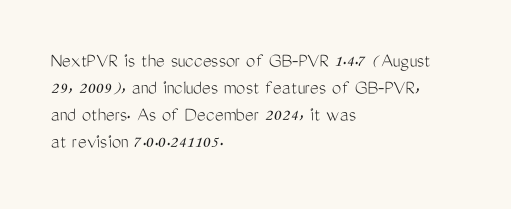
The passage shown is not underscored anywhere. Summary of vertical rhythm: regular, with standard interline spacing. The rag falls on the right side of this text block. Notice how the stems are strictly vertical — no italics here. Vertical stems look standard width or narrower in stroke.
